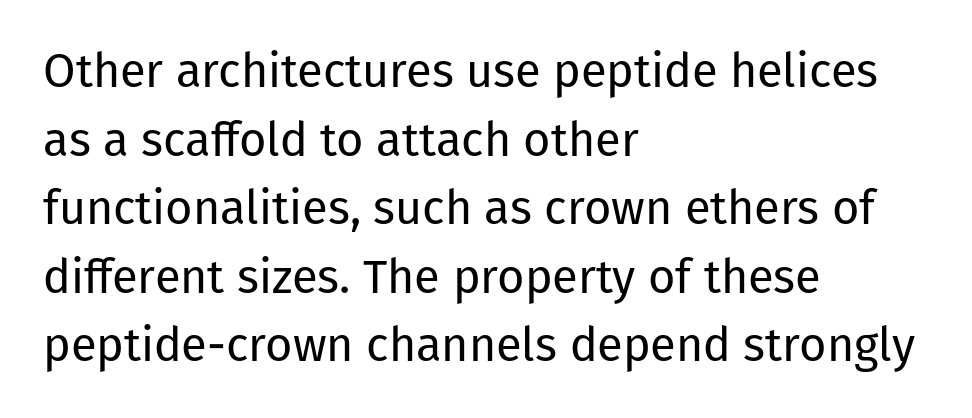
{"serif": "no", "italic": "no", "bold": "no", "weight": "regular", "width": "normal", "stroke_contrast": "low", "x_height": "medium", "monospaced": "no", "underline": "no", "align": "left", "line_spacing": "normal", "line_spacing_ratio": 1.46, "letter_spacing": "normal", "letter_spacing_em": 0.0, "glyph_px": 47}
